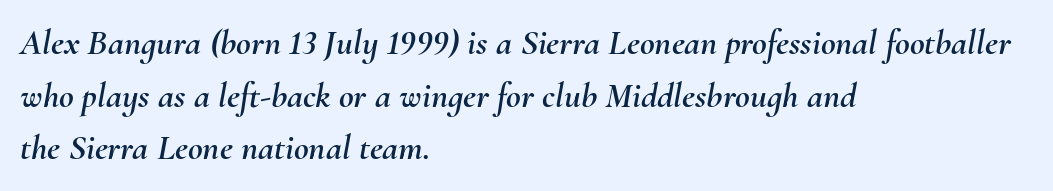
Students, note that the glyphs here touch the page at normal intervals. If you measured baseline to baseline, you'd find a middling distance. These lines are rendered in a variable-pitch font. The zone under the glyphs is completely vacant.
